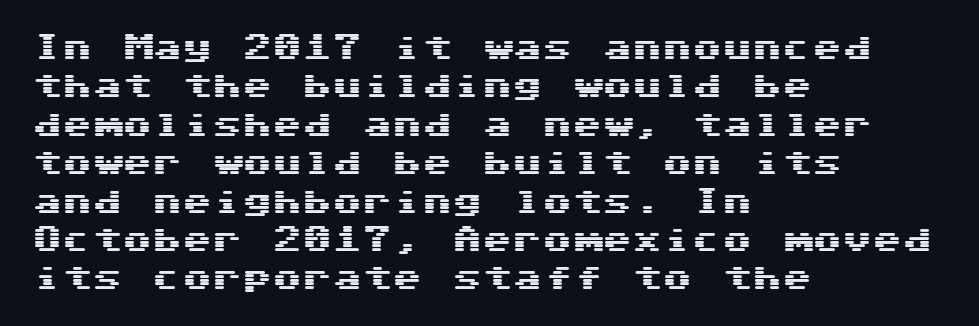
{"serif": "no", "italic": "no", "width": "wide", "stroke_contrast": "medium", "x_height": "medium", "monospaced": "yes", "underline": "no", "align": "left", "line_spacing": "normal", "line_spacing_ratio": 1.28, "letter_spacing": "normal", "letter_spacing_em": 0.0, "glyph_px": 30}
